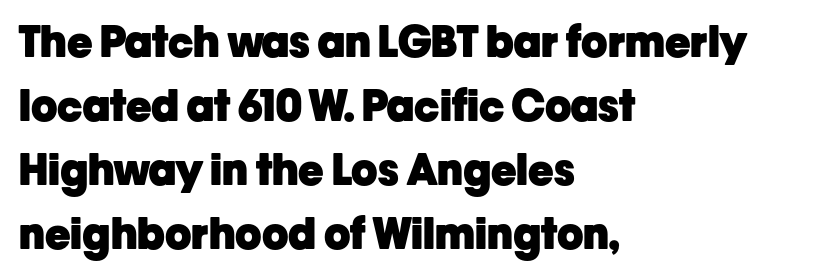
Q: Is the text bold? A: Yes.
Q: Is the text italic (slanted)? A: No, it is upright.
Q: Is the typeface a serif or a sans-serif typeface? A: Sans-serif.
Q: Is the text underlined? A: No.
Q: How is the paragraph aligned? A: Left-aligned.
Q: Is the spacing between letters normal or unusually wide? A: Normal.
Q: Is the spacing between lines tight, normal or loose? A: Normal.
Q: Width (condensed, normal, or wide)? A: Normal.
Q: Stroke contrast? A: Low.
Q: x-height? A: Medium.
Q: Monospaced? A: No.
